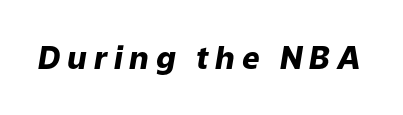
Q: Is the text bold? A: Yes.
Q: Is the text italic (slanted)? A: Yes, it leans right by about 9 degrees.
Q: Is the text underlined? A: No.
Q: Is the spacing between letters normal or unusually wide? A: Unusually wide.
Q: Width (condensed, normal, or wide)? A: Normal.
Q: Stroke contrast? A: Low.
Q: x-height? A: Medium.
Q: Monospaced? A: No.
